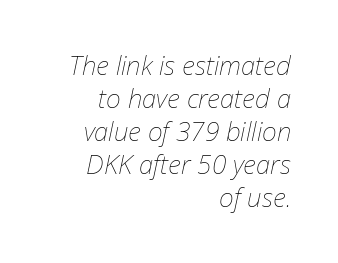
{"italic": "yes", "lean": "right", "slant_degrees": 12, "bold": "no", "underline": "no", "align": "right", "line_spacing": "normal", "line_spacing_ratio": 1.27, "letter_spacing": "normal", "letter_spacing_em": 0.0, "glyph_px": 26}
